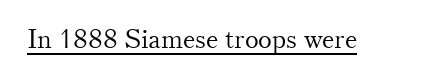
Short note: letters normally spaced. Is this a heavy cut? Hardly; it is regular or lighter. This sample uses an upright cut, with every glyph sitting square on the baseline. Is there an underline? Yes — a line sits under the letters.
